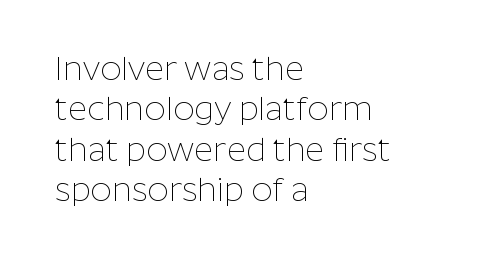
The passage shown is not underscored anywhere. The ragged edge is on the right, which tells us the setting is flush left. To sum up the face: it is a sans, with no serifs. Nothing unusual about the tracking: characters are spaced as the font intends.
